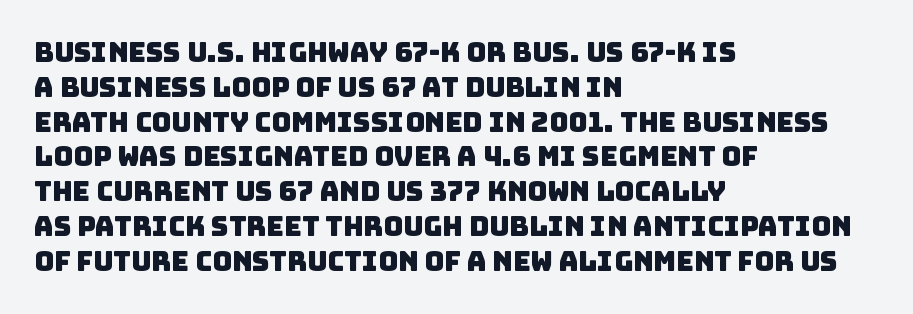
Q: Is the text underlined? A: No.
Q: How is the paragraph aligned? A: Left-aligned.
Q: Is the spacing between letters normal or unusually wide? A: Normal.
Q: Is the spacing between lines tight, normal or loose? A: Normal.
